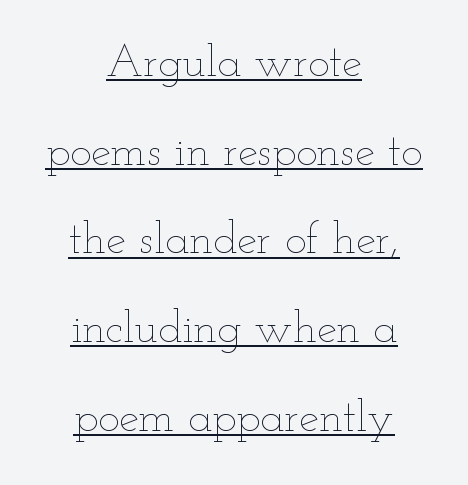
Q: Is the text bold? A: No.
Q: Is the text italic (slanted)? A: No, it is upright.
Q: Is the text underlined? A: Yes.
Q: How is the paragraph aligned? A: Centered.
Q: Is the spacing between letters normal or unusually wide? A: Normal.
Q: Is the spacing between lines tight, normal or loose? A: Loose.
Q: Width (condensed, normal, or wide)? A: Wide.
Q: Stroke contrast? A: Low.
Q: x-height? A: Small.
Q: Monospaced? A: No.
